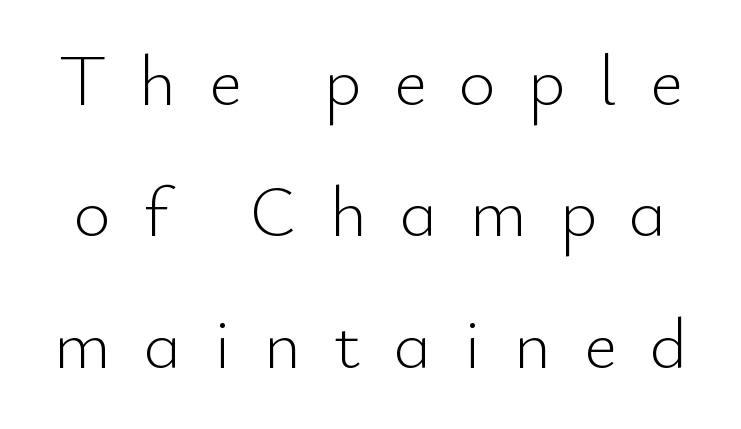
The strip under each line holds only bare page. Varying glyph widths throughout — classic text-font behaviour. No heavy texture on the line: the type isn't bold. The typography opts for an upright posture over an oblique one. Observe the wide spacing: letters keep a clear distance from each other. Each letter's strokes conclude bluntly, with no projecting serifs.
